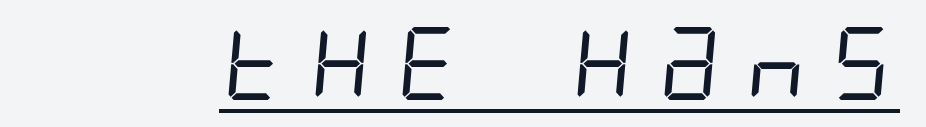
Q: Is the text bold? A: No.
Q: Is the typeface a serif or a sans-serif typeface? A: Sans-serif.
Q: Is the text underlined? A: Yes.
Q: Is the spacing between letters normal or unusually wide? A: Unusually wide.
Q: Width (condensed, normal, or wide)? A: Condensed.
Q: Stroke contrast? A: Low.
Q: x-height? A: Large.
